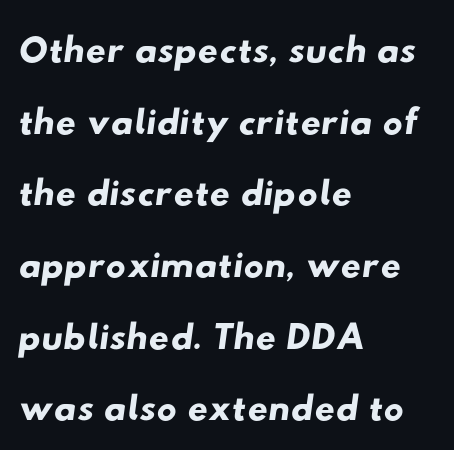
Q: Is the typeface a serif or a sans-serif typeface? A: Sans-serif.
Q: Is the text underlined? A: No.
Q: How is the paragraph aligned? A: Left-aligned.
Q: Is the spacing between letters normal or unusually wide? A: Normal.
Q: Is the spacing between lines tight, normal or loose? A: Normal.
Q: Width (condensed, normal, or wide)? A: Wide.
Q: Stroke contrast? A: Low.
Q: x-height? A: Small.
Q: Monospaced? A: No.
